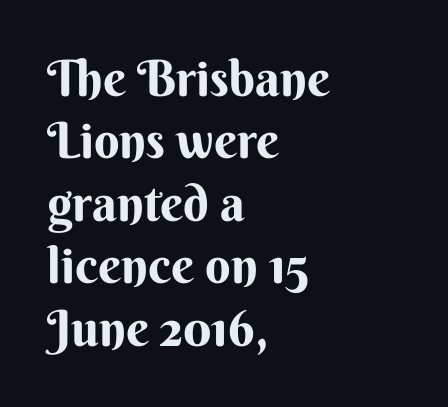
{"serif": "no", "italic": "no", "width": "normal", "stroke_contrast": "medium", "x_height": "small", "monospaced": "no", "underline": "no", "align": "left", "line_spacing": "normal", "line_spacing_ratio": 1.25, "letter_spacing": "normal", "letter_spacing_em": 0.0, "glyph_px": 50}
